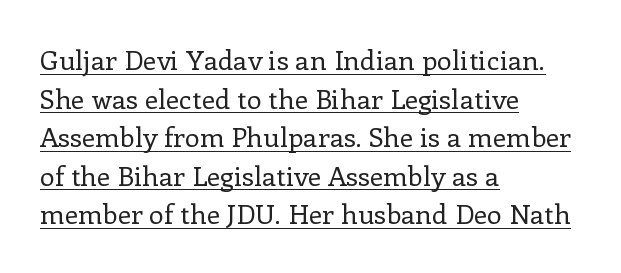
Q: Is the text bold? A: No.
Q: Is the text italic (slanted)? A: No, it is upright.
Q: Is the text underlined? A: Yes.
Q: How is the paragraph aligned? A: Left-aligned.
Q: Is the spacing between letters normal or unusually wide? A: Normal.
Q: Is the spacing between lines tight, normal or loose? A: Normal.
